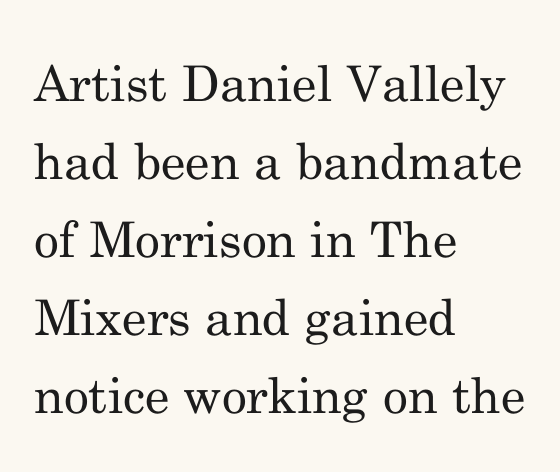
Q: Is the text bold? A: No.
Q: Is the text italic (slanted)? A: No, it is upright.
Q: Is the typeface a serif or a sans-serif typeface? A: Serif.
Q: Is the text underlined? A: No.
Q: How is the paragraph aligned? A: Left-aligned.
Q: Is the spacing between letters normal or unusually wide? A: Normal.
Q: Is the spacing between lines tight, normal or loose? A: Normal.
Q: Width (condensed, normal, or wide)? A: Normal.
Q: Stroke contrast? A: Medium.
Q: x-height? A: Small.
Q: Monospaced? A: No.
